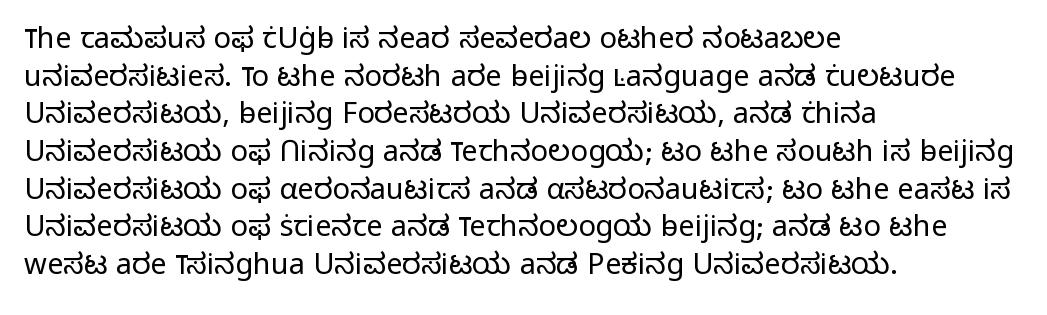
{"serif": "no", "italic": "no", "bold": "no", "weight": "light", "width": "normal", "stroke_contrast": "low", "x_height": "medium", "monospaced": "no", "underline": "no", "align": "left", "line_spacing": "normal", "line_spacing_ratio": 1.3, "letter_spacing": "normal", "letter_spacing_em": 0.0, "glyph_px": 29}
